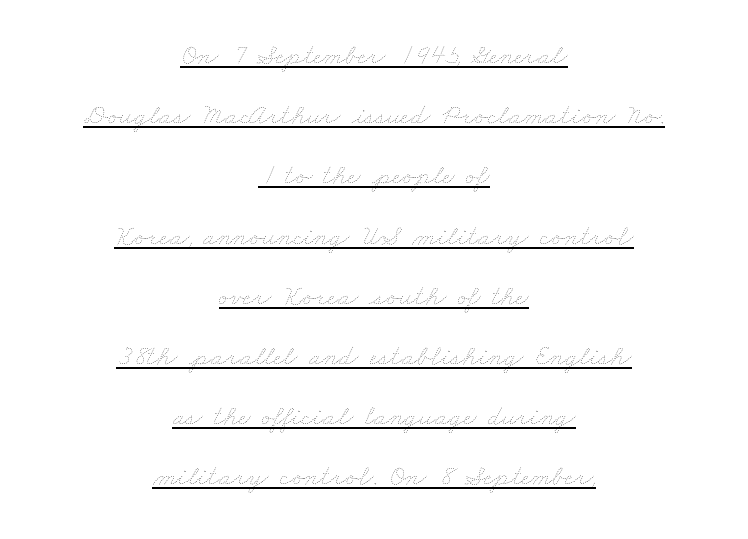
{"bold": "no", "weight": "thin", "width": "wide", "stroke_contrast": "low", "x_height": "small", "monospaced": "no", "underline": "yes", "align": "center", "line_spacing": "loose", "line_spacing_ratio": 2.15, "letter_spacing": "normal", "letter_spacing_em": 0.0, "glyph_px": 28}
